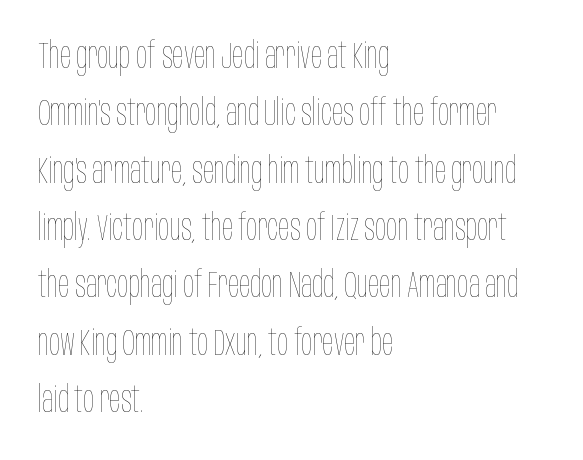
{"italic": "no", "bold": "no", "weight": "thin", "width": "condensed", "stroke_contrast": "low", "x_height": "large", "monospaced": "no", "underline": "no", "align": "left", "line_spacing": "normal", "line_spacing_ratio": 1.55, "letter_spacing": "normal", "letter_spacing_em": 0.0, "glyph_px": 37}
